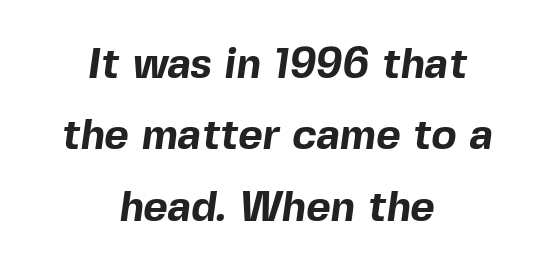
Q: Is the text bold? A: Yes.
Q: Is the typeface a serif or a sans-serif typeface? A: Sans-serif.
Q: Is the text underlined? A: No.
Q: How is the paragraph aligned? A: Centered.
Q: Is the spacing between letters normal or unusually wide? A: Normal.
Q: Is the spacing between lines tight, normal or loose? A: Normal.
Q: Width (condensed, normal, or wide)? A: Normal.
Q: x-height? A: Medium.
Q: Monospaced? A: No.
